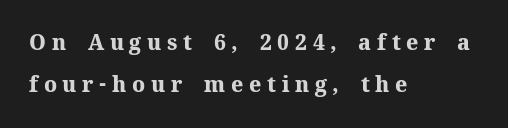
{"italic": "no", "bold": "yes", "underline": "no", "align": "left", "line_spacing": "loose", "line_spacing_ratio": 1.99, "letter_spacing": "wide", "letter_spacing_em": 0.27, "glyph_px": 21}
